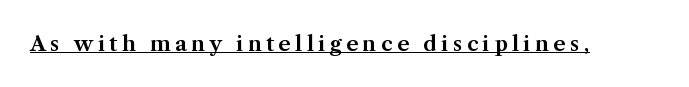
{"italic": "no", "underline": "yes", "letter_spacing": "wide", "letter_spacing_em": 0.21, "glyph_px": 21}
